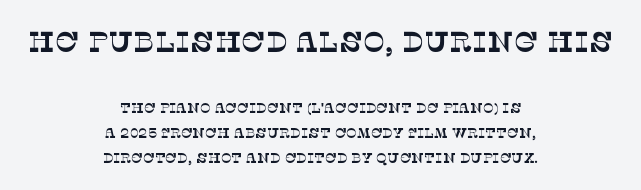
{"serif": "yes", "width": "normal", "stroke_contrast": "low", "x_height": "large", "monospaced": "no", "underline": "no", "align": "center", "line_spacing_ratio": 1.81, "letter_spacing": "normal", "letter_spacing_em": 0.0, "larger_block": "first", "size_ratio": 2.07, "glyph_px": 29}
